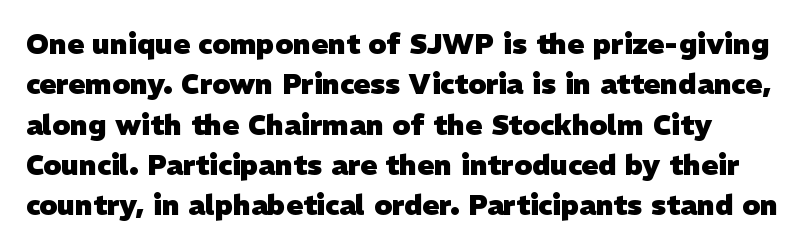
The image shows 28 px heavy sans-serif type; set normal line spacing (1.44x), normal letter spacing, not underlined; low stroke contrast and a medium x-height.
